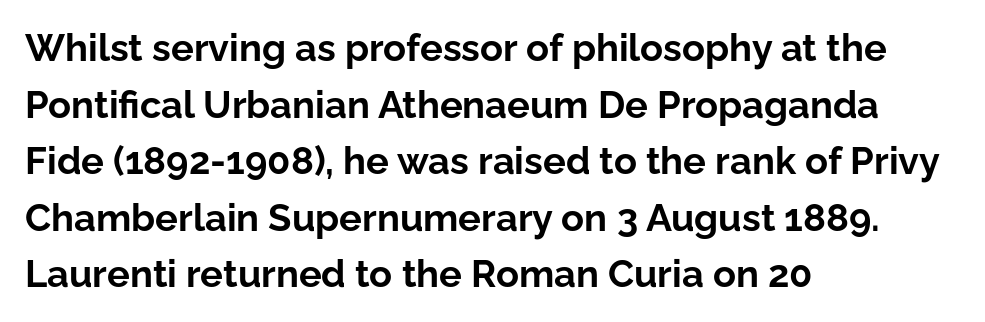
Visually the block forms a straight wall on the left and a jagged coastline on the right. This is sans-serif lettering, the kind often seen on screens and signage. If you drew a line through each stem, it would be perfectly vertical. The rendering keeps characters at their native spacing. Unmarked baselines from the first word to the last.
